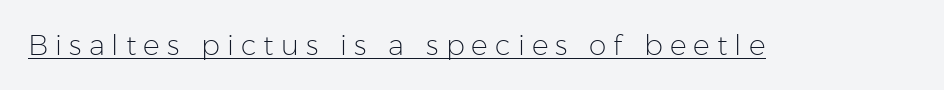
Q: Is the text bold? A: No.
Q: Is the text italic (slanted)? A: No, it is upright.
Q: Is the typeface a serif or a sans-serif typeface? A: Sans-serif.
Q: Is the text underlined? A: Yes.
Q: Is the spacing between letters normal or unusually wide? A: Unusually wide.
Q: Width (condensed, normal, or wide)? A: Normal.
Q: Stroke contrast? A: Low.
Q: x-height? A: Medium.
Q: Monospaced? A: No.
